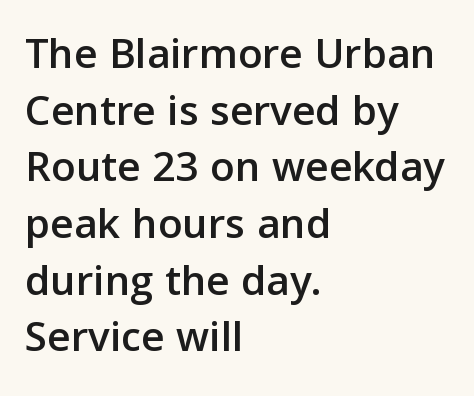
Q: Is the text italic (slanted)? A: No, it is upright.
Q: Is the typeface a serif or a sans-serif typeface? A: Sans-serif.
Q: Is the text underlined? A: No.
Q: How is the paragraph aligned? A: Left-aligned.
Q: Is the spacing between letters normal or unusually wide? A: Normal.
Q: Is the spacing between lines tight, normal or loose? A: Normal.
Q: Width (condensed, normal, or wide)? A: Normal.
Q: Stroke contrast? A: Low.
Q: x-height? A: Medium.
Q: Monospaced? A: No.
